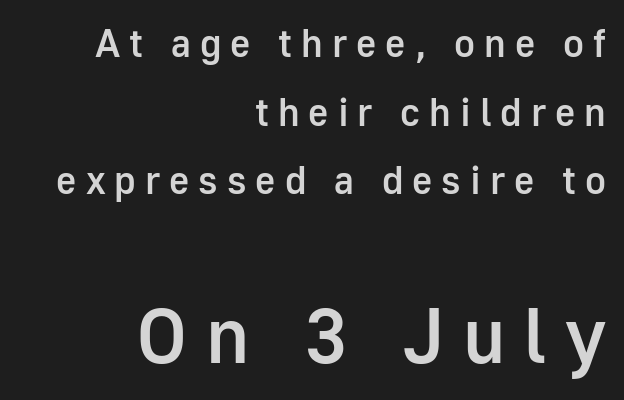
The image shows 78 px semibold sans-serif type, upright; set right-aligned, line spacing 1.76x, unusually wide letter spacing (+0.23 em), not underlined; the second (bottom) block is 2.0x larger; low stroke contrast and a medium x-height.
